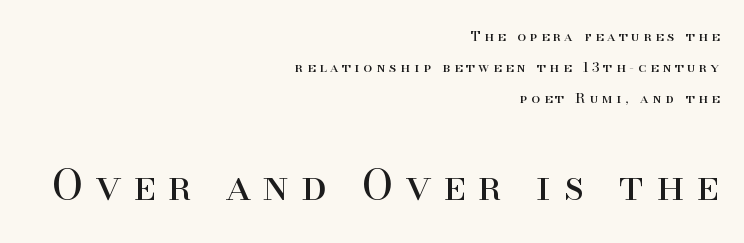
Vertical strokes here are truly vertical. Whoever set this chose breathing room over compactness in the vertical rhythm. The text was rendered using a seriffed face with decorative stroke endings. Decoration check: the copy has no underline. Note the varied advance widths — an 'i' is clearly narrower than an 'm'.
